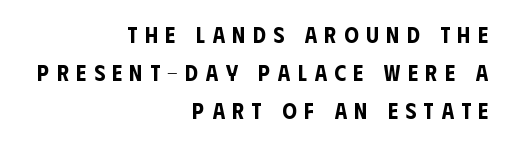
{"italic": "no", "underline": "no", "align": "right", "line_spacing": "normal", "line_spacing_ratio": 1.65, "letter_spacing": "wide", "letter_spacing_em": 0.32, "glyph_px": 23}
